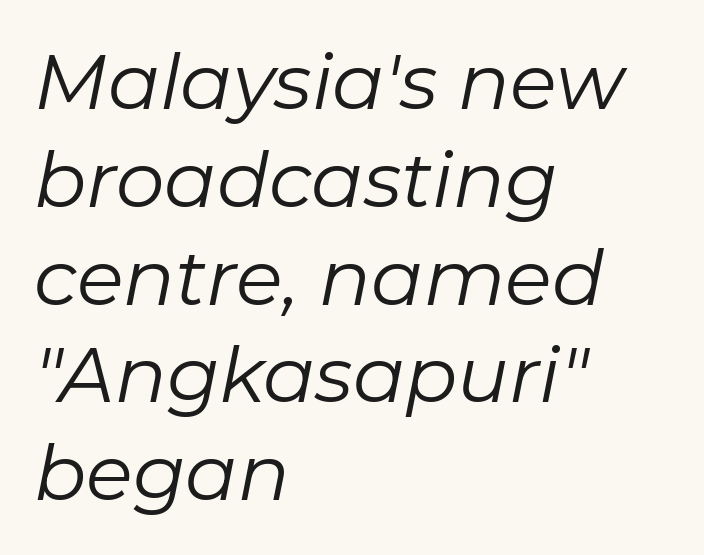
Is this a fixed-width face? No — the glyphs have proportional, varying widths. Normally led — the rows are evenly, conventionally spaced. Italic? Definitely — the glyphs are oblique. Caption: face not bold, strokes unweighted.
